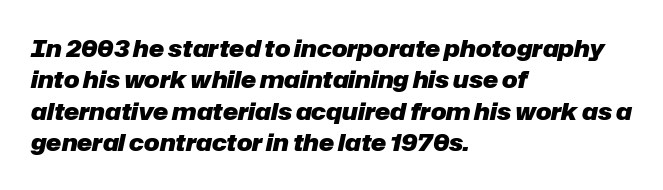
Q: Is the text bold? A: Yes.
Q: Is the text italic (slanted)? A: Yes, it leans right by about 12 degrees.
Q: Is the text underlined? A: No.
Q: How is the paragraph aligned? A: Left-aligned.
Q: Is the spacing between letters normal or unusually wide? A: Normal.
Q: Is the spacing between lines tight, normal or loose? A: Normal.
